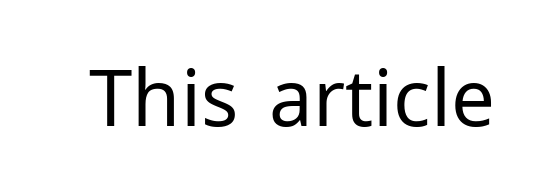
{"serif": "no", "italic": "no", "bold": "no", "weight": "regular", "width": "normal", "stroke_contrast": "low", "x_height": "medium", "monospaced": "no", "underline": "no", "letter_spacing": "normal", "letter_spacing_em": 0.0, "glyph_px": 78}
